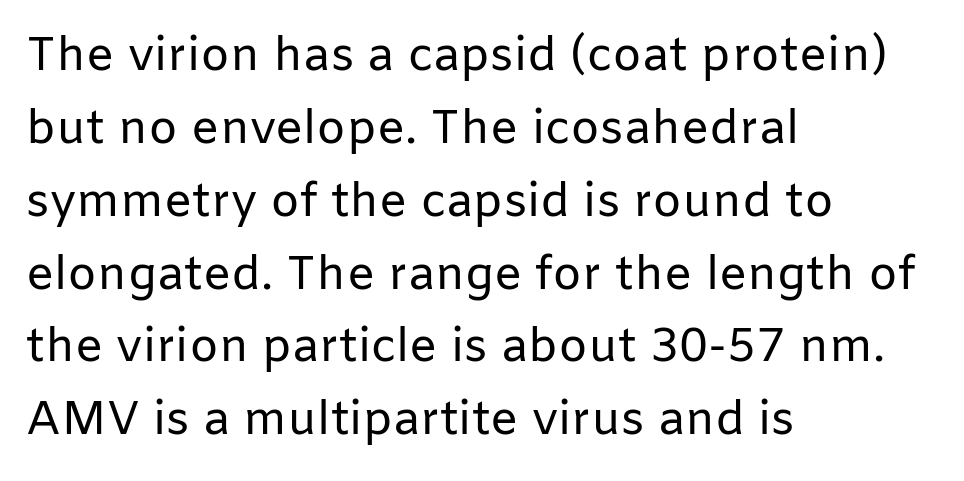
Q: Is the text bold? A: No.
Q: Is the text italic (slanted)? A: No, it is upright.
Q: Is the typeface a serif or a sans-serif typeface? A: Sans-serif.
Q: Is the text underlined? A: No.
Q: How is the paragraph aligned? A: Left-aligned.
Q: Is the spacing between letters normal or unusually wide? A: Normal.
Q: Is the spacing between lines tight, normal or loose? A: Normal.
Q: Width (condensed, normal, or wide)? A: Normal.
Q: Stroke contrast? A: Low.
Q: x-height? A: Medium.
Q: Monospaced? A: No.
